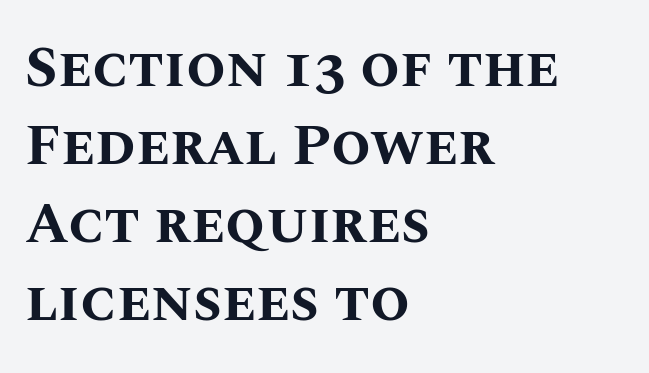
The image shows 57 px bold type, upright; set left-aligned, normal line spacing (1.37x), normal letter spacing, not underlined; medium stroke contrast and a large x-height.
